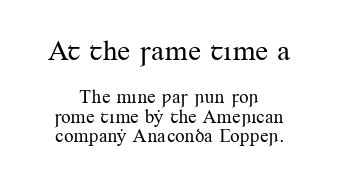
{"serif": "yes", "italic": "no", "bold": "no", "weight": "regular", "width": "normal", "stroke_contrast": "medium", "x_height": "small", "monospaced": "no", "underline": "no", "align": "center", "line_spacing": "tight", "line_spacing_ratio": 1.01, "letter_spacing": "normal", "letter_spacing_em": 0.0, "larger_block": "first", "size_ratio": 1.53, "glyph_px": 29}
